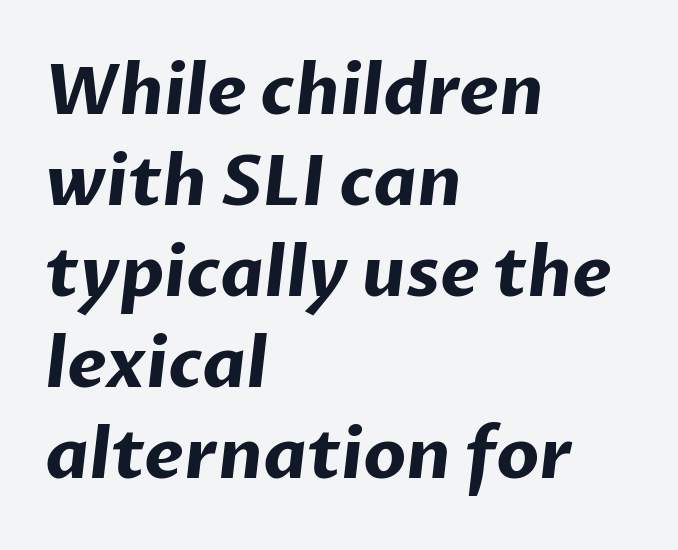
Q: Is the text bold? A: Yes.
Q: Is the typeface a serif or a sans-serif typeface? A: Sans-serif.
Q: Is the text underlined? A: No.
Q: How is the paragraph aligned? A: Left-aligned.
Q: Is the spacing between letters normal or unusually wide? A: Normal.
Q: Is the spacing between lines tight, normal or loose? A: Normal.
Q: Width (condensed, normal, or wide)? A: Normal.
Q: Stroke contrast? A: Low.
Q: x-height? A: Medium.
Q: Monospaced? A: No.
